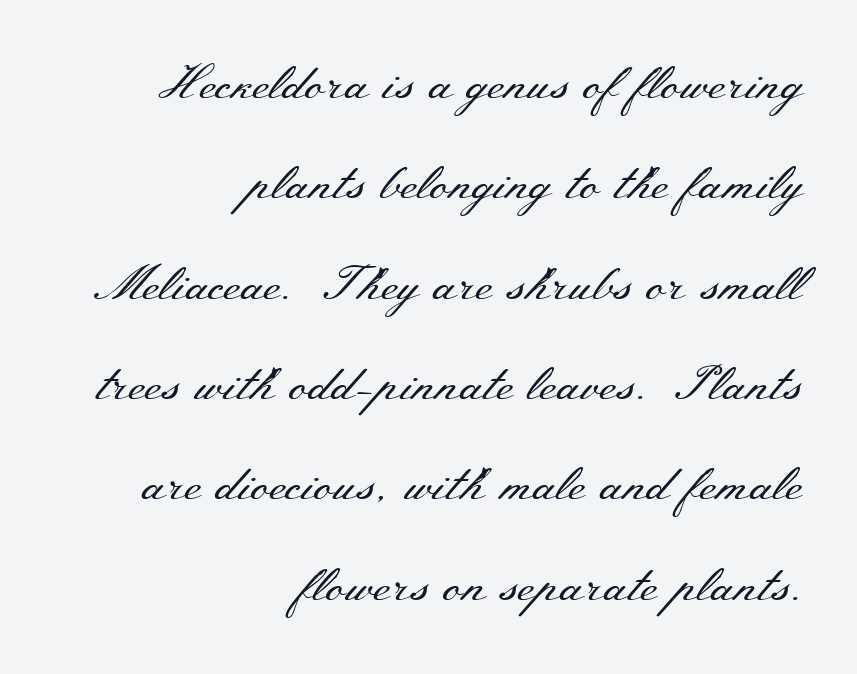
The image shows 48 px regular-weight, wide serif type; set right-aligned, loose line spacing (2.09x), normal letter spacing, not underlined; medium stroke contrast and a small x-height.
